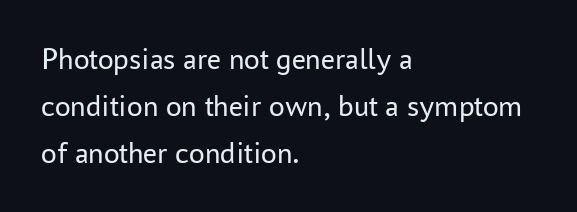
Proportional: the letters do not fall into vertical columns. The space directly below the letters is spotless. Does the type have serifs? No, each stem ends abruptly. The letterforms sit at book weight or below.
